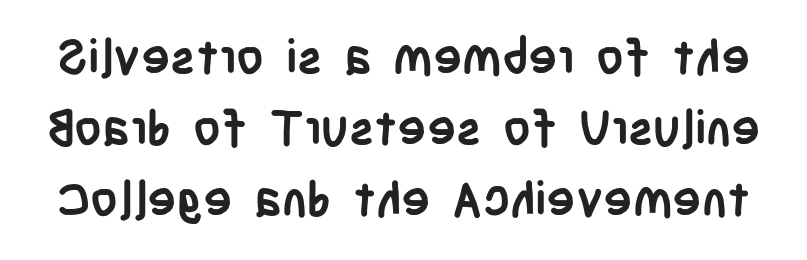
Q: Is the text bold? A: Yes.
Q: Is the text italic (slanted)? A: No, it is upright.
Q: Is the typeface a serif or a sans-serif typeface? A: Sans-serif.
Q: Is the text underlined? A: No.
Q: Is the spacing between letters normal or unusually wide? A: Normal.
Q: Is the spacing between lines tight, normal or loose? A: Normal.
Q: Width (condensed, normal, or wide)? A: Condensed.
Q: Stroke contrast? A: Low.
Q: x-height? A: Large.
Q: Monospaced? A: No.
